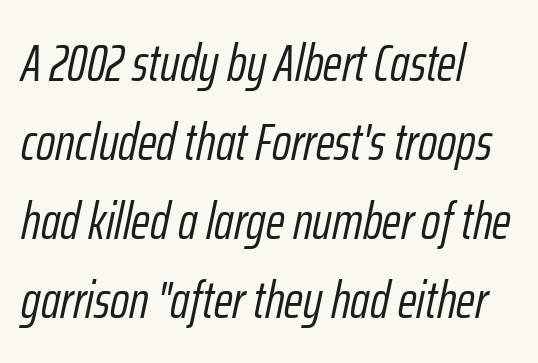
{"italic": "yes", "lean": "right", "slant_degrees": 12, "bold": "no", "weight": "light", "width": "condensed", "stroke_contrast": "low", "x_height": "medium", "monospaced": "no", "underline": "no", "align": "left", "line_spacing": "normal", "line_spacing_ratio": 1.52, "letter_spacing": "normal", "letter_spacing_em": 0.0, "glyph_px": 52}
